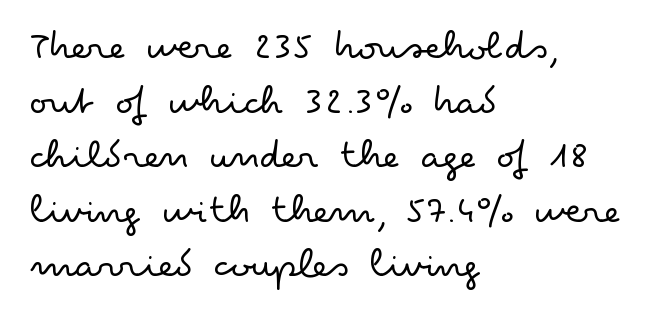
{"serif": "no", "italic": "no", "bold": "no", "weight": "light", "width": "wide", "stroke_contrast": "low", "x_height": "small", "monospaced": "no", "underline": "no", "align": "left", "line_spacing": "normal", "line_spacing_ratio": 1.27, "letter_spacing": "normal", "letter_spacing_em": 0.0, "glyph_px": 43}
